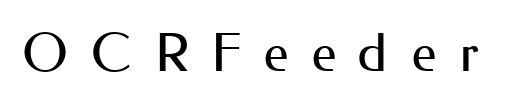
The image shows 53 px regular-weight sans-serif type, upright; set unusually wide letter spacing (+0.43 em), not underlined; medium stroke contrast and a small x-height.
